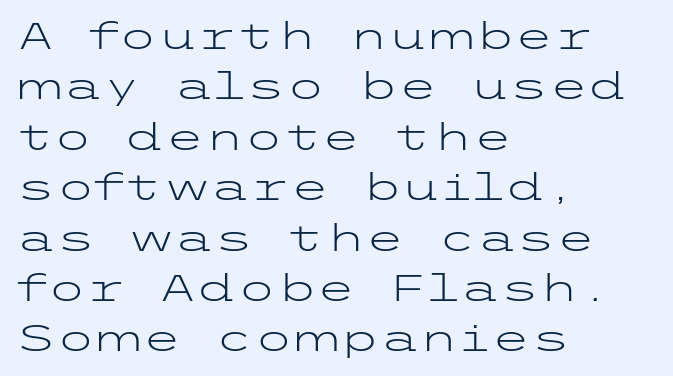
The image shows 36 px light, wide sans-serif type, upright; set left-aligned, normal line spacing (1.4x), normal letter spacing, not underlined; low stroke contrast and a medium x-height.
